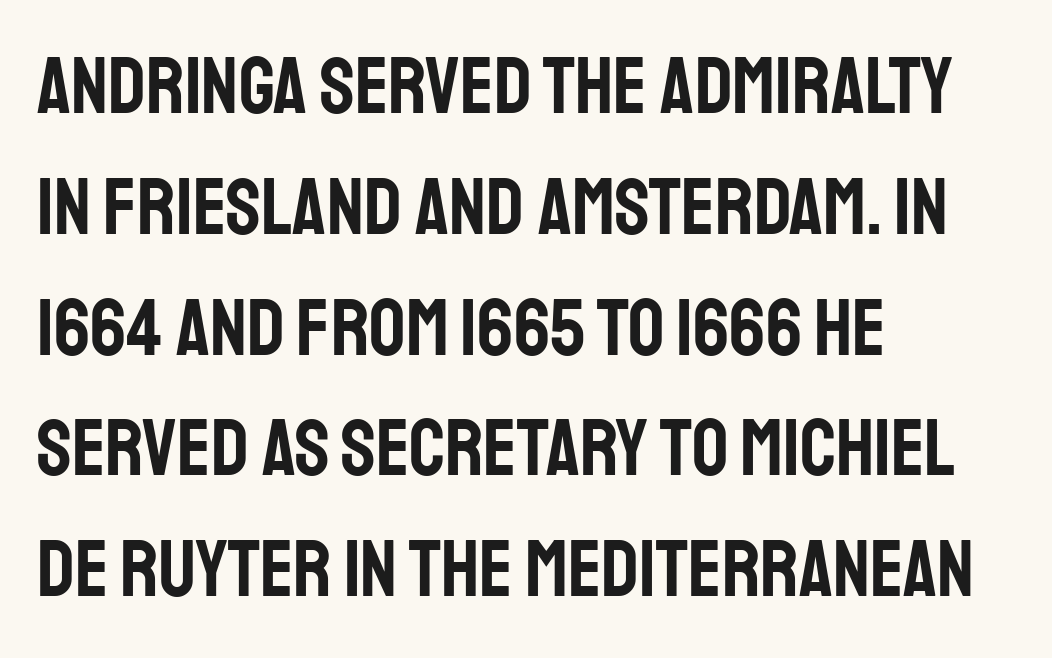
{"serif": "no", "italic": "no", "width": "condensed", "stroke_contrast": "low", "x_height": "large", "monospaced": "no", "underline": "no", "align": "left", "line_spacing": "normal", "line_spacing_ratio": 1.51, "letter_spacing": "normal", "letter_spacing_em": 0.0, "glyph_px": 80}
